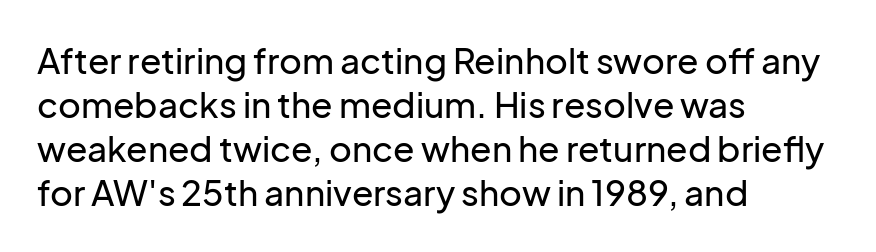
Q: Is the text italic (slanted)? A: No, it is upright.
Q: Is the typeface a serif or a sans-serif typeface? A: Sans-serif.
Q: Is the text underlined? A: No.
Q: How is the paragraph aligned? A: Left-aligned.
Q: Is the spacing between letters normal or unusually wide? A: Normal.
Q: Is the spacing between lines tight, normal or loose? A: Normal.
Q: Width (condensed, normal, or wide)? A: Normal.
Q: Stroke contrast? A: Low.
Q: x-height? A: Medium.
Q: Monospaced? A: No.
